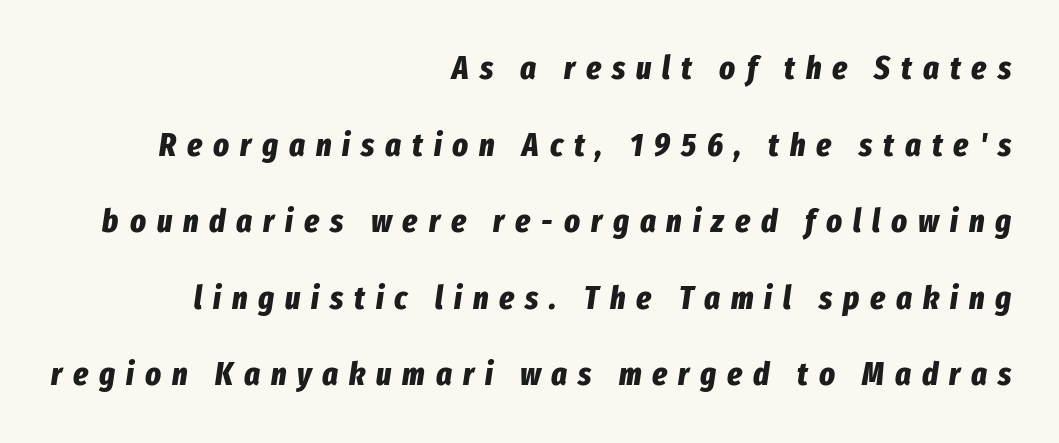
Q: Is the text bold? A: Yes.
Q: Is the text italic (slanted)? A: Yes, it leans right by about 8 degrees.
Q: Is the text underlined? A: No.
Q: How is the paragraph aligned? A: Right-aligned.
Q: Is the spacing between letters normal or unusually wide? A: Unusually wide.
Q: Is the spacing between lines tight, normal or loose? A: Loose.
Q: Width (condensed, normal, or wide)? A: Condensed.
Q: Stroke contrast? A: Low.
Q: x-height? A: Medium.
Q: Monospaced? A: No.
